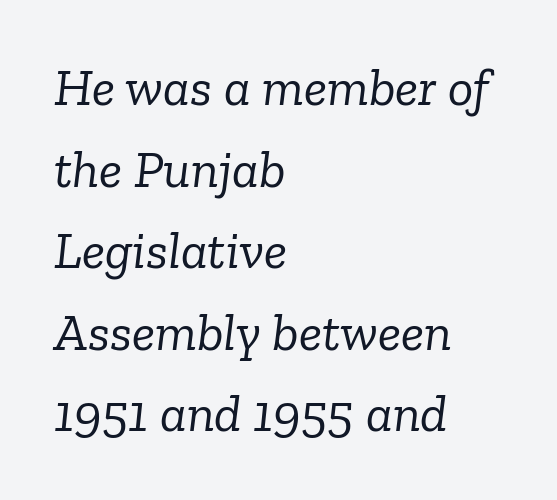
The image shows 53 px light serif type, italic (leaning right); set left-aligned, normal line spacing (1.54x), normal letter spacing, not underlined; low stroke contrast and a medium x-height.
